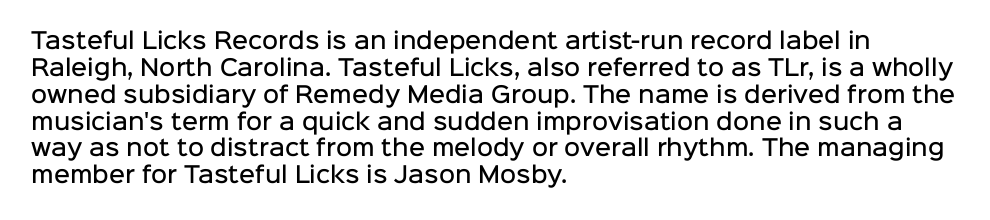
Letters rest on an invisible, unmarked baseline. Notice how the stems are strictly vertical — no italics here. In terms of letterspacing, this is plain default setting. This is moderately heavy type, rendered in semibold. Reading down the block, your eye returns to a fixed left position each line.
